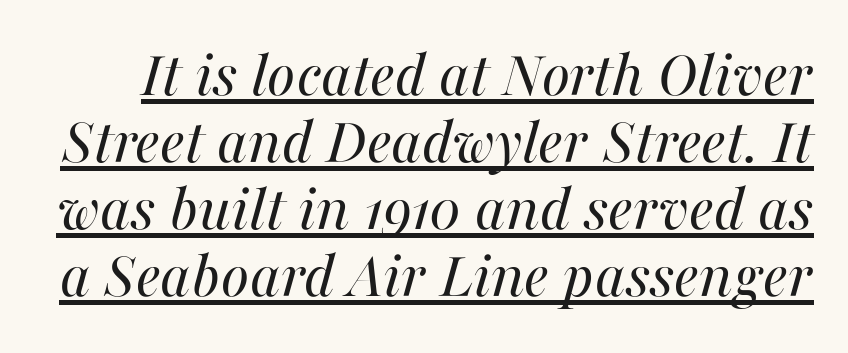
Q: Is the text bold? A: No.
Q: Is the text italic (slanted)? A: Yes, it leans right by about 16 degrees.
Q: Is the text underlined? A: Yes.
Q: Is the spacing between letters normal or unusually wide? A: Normal.
Q: Is the spacing between lines tight, normal or loose? A: Tight.
Q: Width (condensed, normal, or wide)? A: Normal.
Q: Stroke contrast? A: Medium.
Q: x-height? A: Medium.
Q: Monospaced? A: No.
